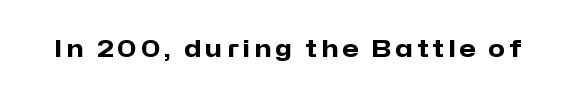
Q: Is the text bold? A: Yes.
Q: Is the text italic (slanted)? A: No, it is upright.
Q: Is the text underlined? A: No.
